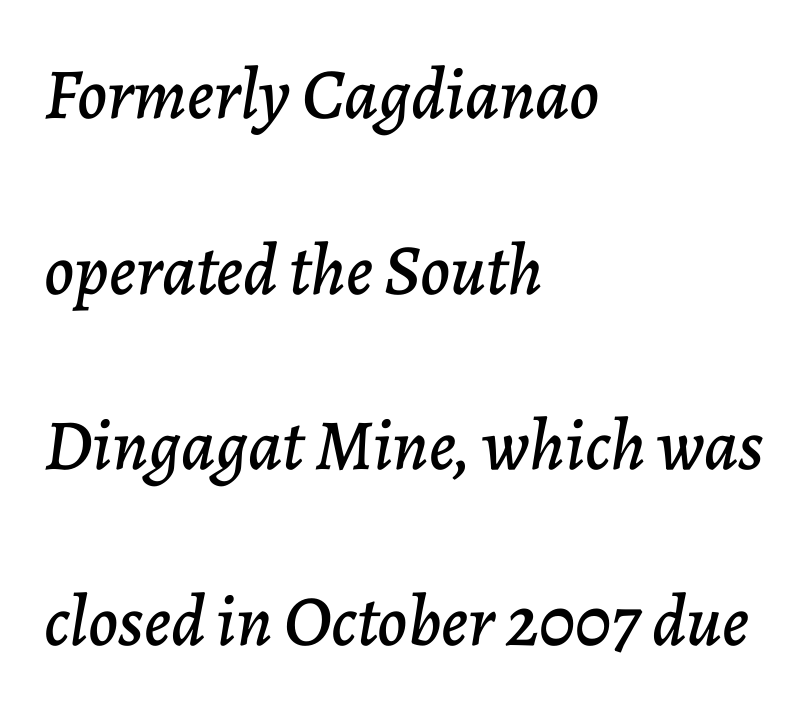
{"italic": "yes", "lean": "right", "slant_degrees": 7, "width": "normal", "stroke_contrast": "low", "x_height": "medium", "monospaced": "no", "underline": "no", "align": "left", "line_spacing": "loose", "line_spacing_ratio": 2.44, "letter_spacing": "normal", "letter_spacing_em": 0.0, "glyph_px": 72}
